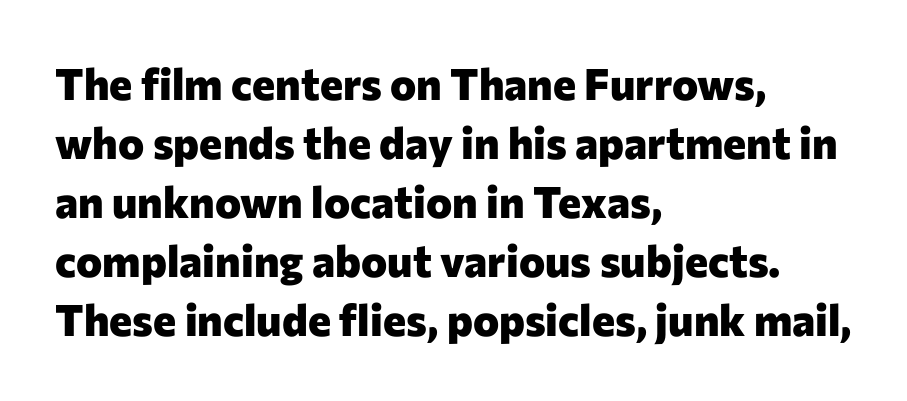
{"serif": "no", "italic": "no", "bold": "yes", "weight": "heavy", "width": "normal", "stroke_contrast": "low", "x_height": "medium", "monospaced": "no", "underline": "no", "align": "left", "line_spacing": "normal", "line_spacing_ratio": 1.34, "letter_spacing": "normal", "letter_spacing_em": 0.0, "glyph_px": 44}
